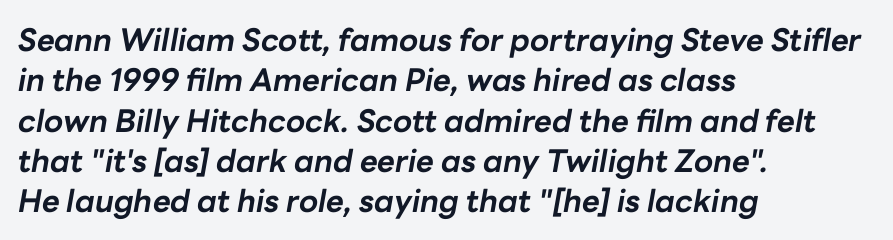
Vertical spacing — default. This sample uses plain, unmodified letter spacing. Emphasis by weight is at full strength: bold. Spacing verdict: proportional, widths tailored to each character. These lines were composed using italics. The ragged edge is on the right, which tells us the setting is flush left.
